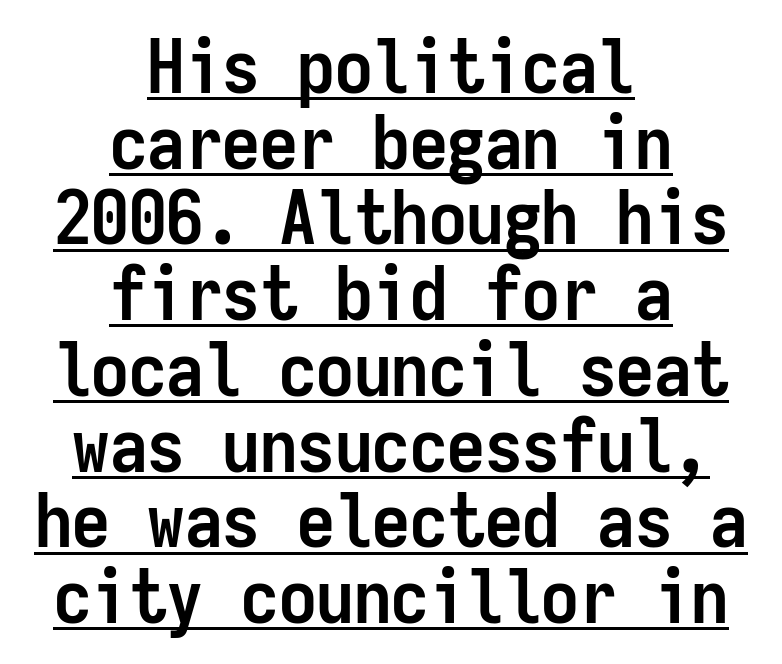
{"serif": "no", "italic": "no", "bold": "yes", "weight": "semibold", "width": "condensed", "stroke_contrast": "low", "x_height": "medium", "monospaced": "yes", "underline": "yes", "align": "center", "line_spacing": "tight", "line_spacing_ratio": 1.01, "letter_spacing": "normal", "letter_spacing_em": 0.0, "glyph_px": 75}
